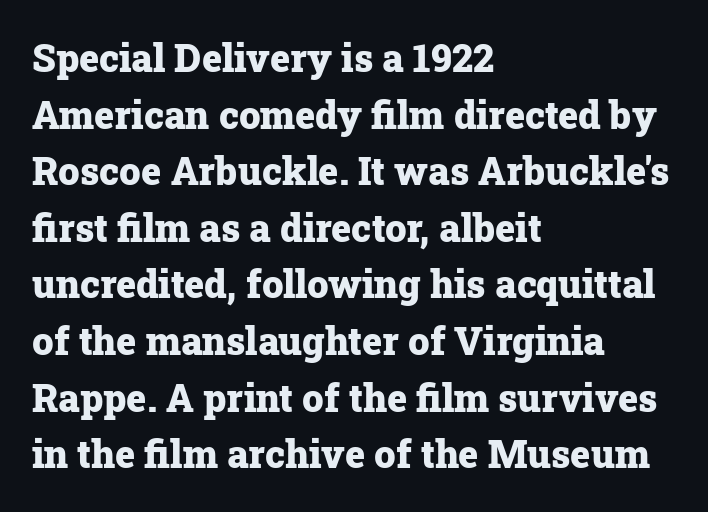
The horizontal fit of the characters is conventional and even. Type without underlining. Stroke terminals: seriffed. Do the characters align in a grid? No, the font is proportional. The typesetting leans heavy: a genuine bold.
